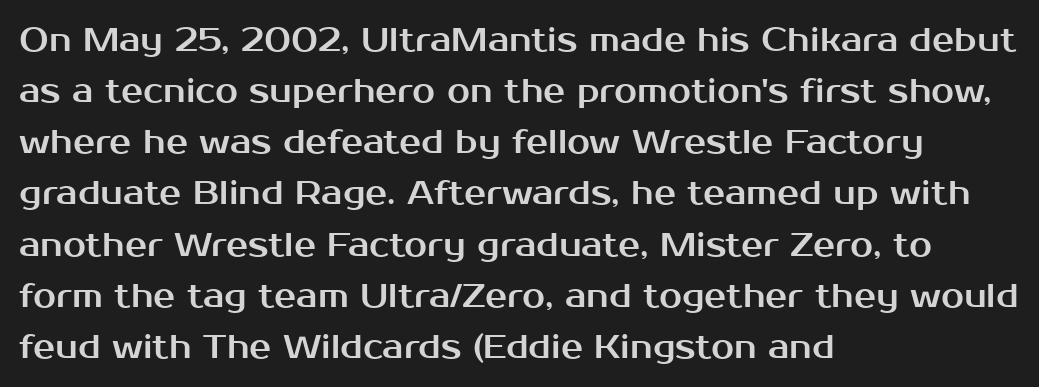
{"serif": "no", "italic": "no", "width": "normal", "stroke_contrast": "medium", "x_height": "medium", "monospaced": "no", "underline": "no", "align": "left", "line_spacing": "normal", "line_spacing_ratio": 1.55, "letter_spacing": "normal", "letter_spacing_em": 0.0, "glyph_px": 33}
